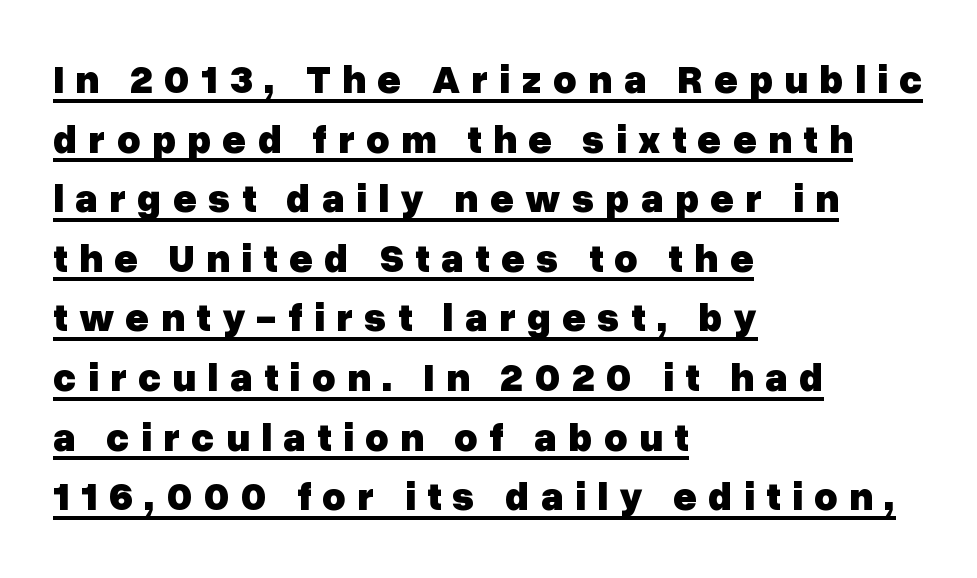
{"serif": "no", "italic": "no", "bold": "yes", "weight": "heavy", "width": "normal", "stroke_contrast": "low", "x_height": "medium", "monospaced": "no", "underline": "yes", "align": "left", "line_spacing": "normal", "line_spacing_ratio": 1.49, "letter_spacing": "wide", "letter_spacing_em": 0.28, "glyph_px": 40}
